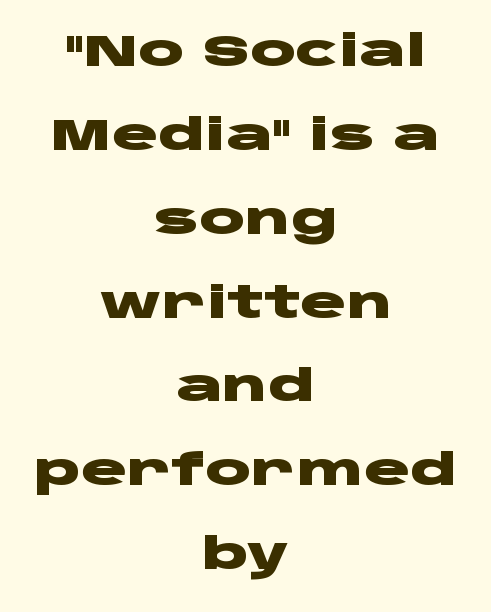
A bare baseline throughout the passage. The typesetting leans heavy: a genuine bold. Nothing sits at the stroke ends, so this counts as sans-serif. When letters stand straight like this, we call the style roman or upright. This sample has the flowing, uneven cadence of proportional lettering.
